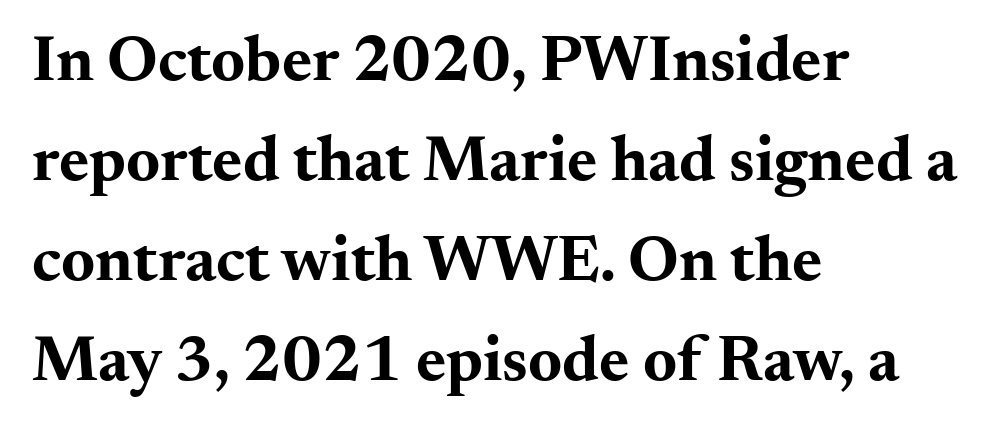
The image shows 65 px bold, wide serif type, upright; set left-aligned, normal line spacing (1.54x), normal letter spacing, not underlined; medium stroke contrast and a small x-height.
